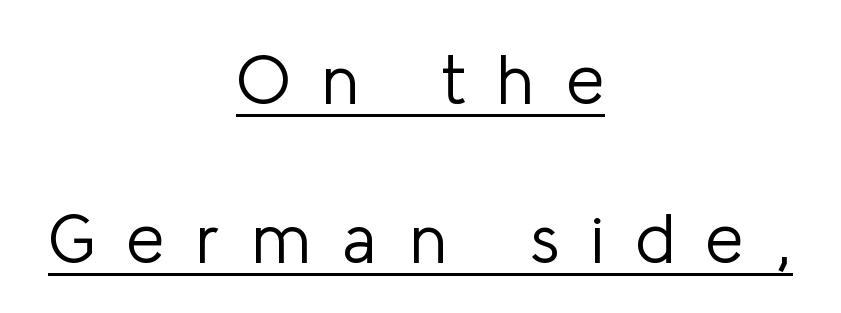
Casual observation: everything's sitting right in the middle. The passage shown stacks its lines with a broad gap. Every character sits straight up, as roman type does. Here the designer chose a conventional face with non-uniform glyph widths. Grotesque or geometric, the face here clearly has no serifs.
